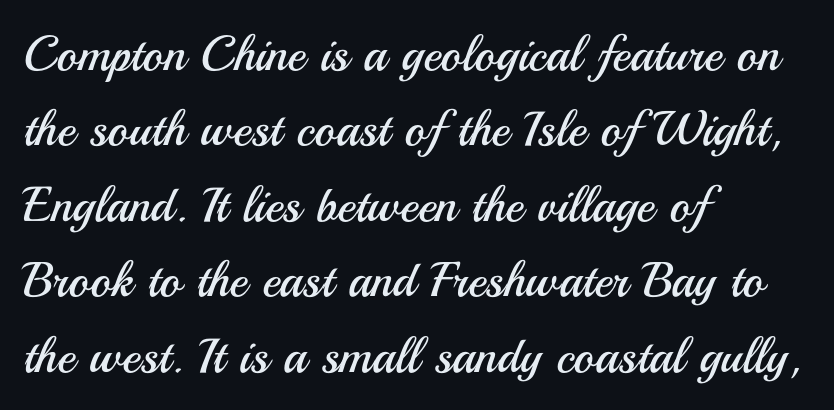
Q: Is the text bold? A: No.
Q: Is the text italic (slanted)? A: Yes.
Q: Is the typeface a serif or a sans-serif typeface? A: Sans-serif.
Q: Is the text underlined? A: No.
Q: How is the paragraph aligned? A: Left-aligned.
Q: Is the spacing between letters normal or unusually wide? A: Normal.
Q: Is the spacing between lines tight, normal or loose? A: Normal.
Q: Width (condensed, normal, or wide)? A: Normal.
Q: Stroke contrast? A: Medium.
Q: x-height? A: Small.
Q: Monospaced? A: No.
